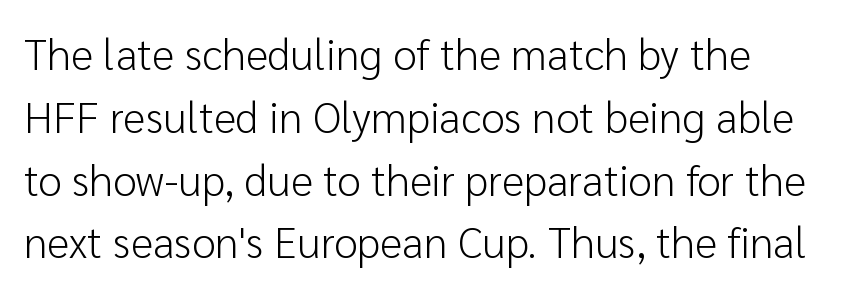
{"serif": "no", "italic": "no", "bold": "no", "weight": "light", "width": "normal", "stroke_contrast": "low", "x_height": "medium", "monospaced": "no", "underline": "no", "line_spacing": "normal", "line_spacing_ratio": 1.46, "letter_spacing": "normal", "letter_spacing_em": 0.0, "glyph_px": 43}
